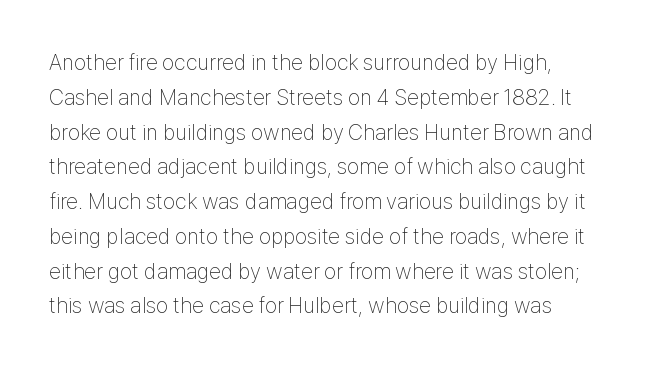
{"italic": "no", "bold": "no", "underline": "no", "align": "left", "line_spacing": "normal", "line_spacing_ratio": 1.58, "letter_spacing": "normal", "letter_spacing_em": 0.0, "glyph_px": 22}
